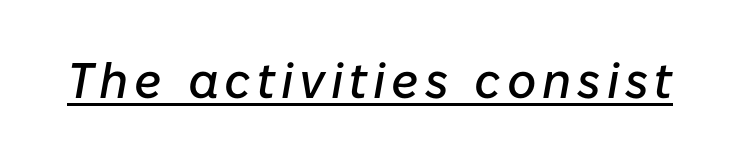
Q: Is the text italic (slanted)? A: Yes, it leans right by about 10 degrees.
Q: Is the text underlined? A: Yes.
Q: Width (condensed, normal, or wide)? A: Normal.
Q: Stroke contrast? A: Low.
Q: x-height? A: Medium.
Q: Monospaced? A: No.
